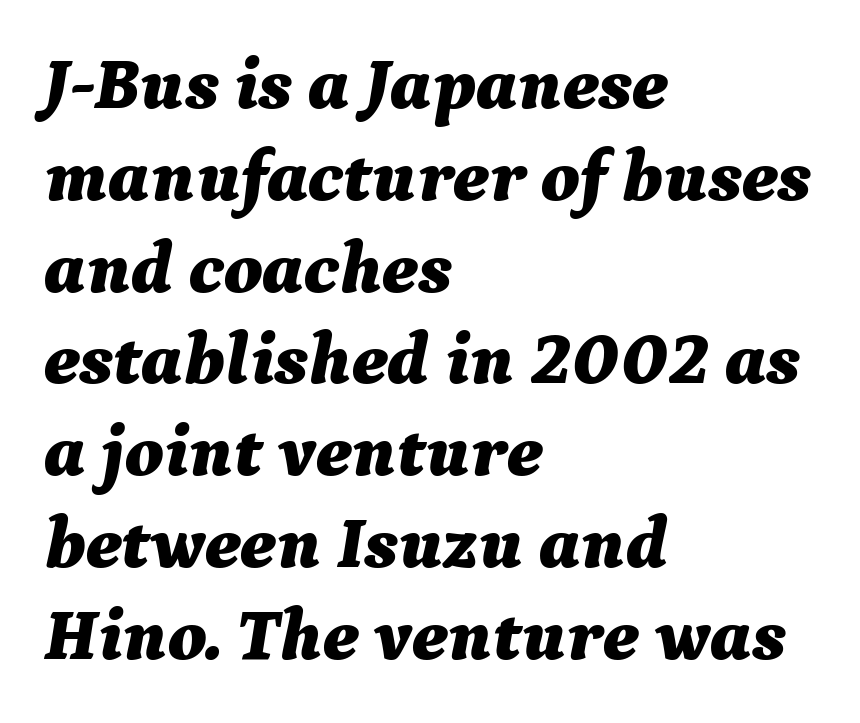
{"italic": "yes", "lean": "right", "slant_degrees": 9, "bold": "yes", "weight": "bold", "width": "normal", "stroke_contrast": "medium", "x_height": "medium", "monospaced": "no", "underline": "no", "align": "left", "line_spacing_ratio": 1.24, "letter_spacing": "normal", "letter_spacing_em": 0.0, "glyph_px": 74}
